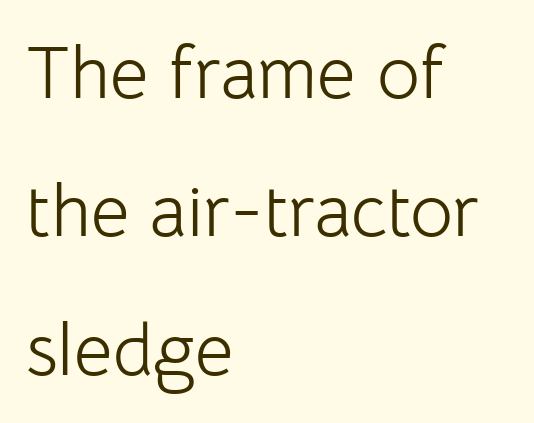
The image shows 74 px light sans-serif type, upright; set left-aligned, line spacing 1.87x, normal letter spacing, not underlined; low stroke contrast and a medium x-height.
